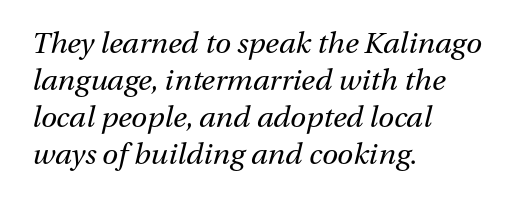
The image shows 29 px regular-weight type, italic (leaning right); set left-aligned, normal line spacing (1.28x), normal letter spacing, not underlined; medium stroke contrast and a medium x-height.
